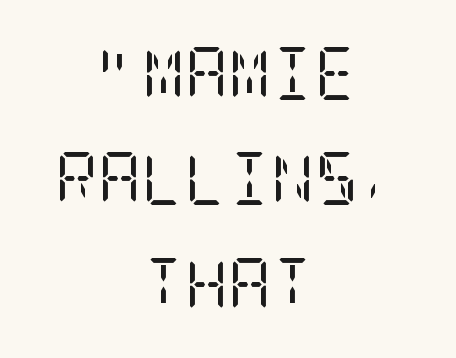
Q: Is the text bold? A: No.
Q: Is the text italic (slanted)? A: No, it is upright.
Q: Is the typeface a serif or a sans-serif typeface? A: Serif.
Q: Is the text underlined? A: No.
Q: How is the paragraph aligned? A: Centered.
Q: Is the spacing between letters normal or unusually wide? A: Normal.
Q: Is the spacing between lines tight, normal or loose? A: Loose.
Q: Width (condensed, normal, or wide)? A: Condensed.
Q: Stroke contrast? A: Low.
Q: x-height? A: Large.
